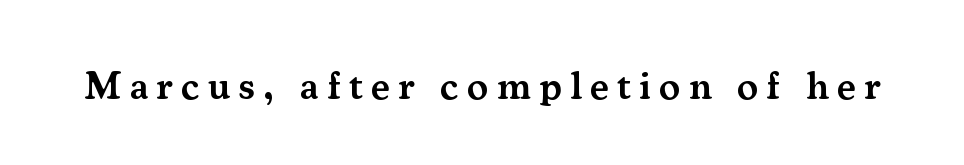
{"serif": "yes", "italic": "no", "bold": "semi", "weight": "semibold", "width": "normal", "stroke_contrast": "medium", "x_height": "small", "monospaced": "no", "underline": "no", "letter_spacing": "wide", "letter_spacing_em": 0.2, "glyph_px": 40}
